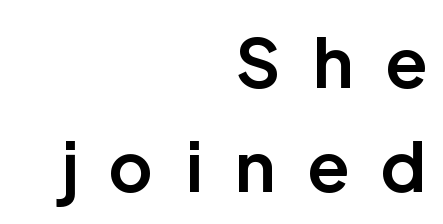
Q: Is the text bold? A: Yes.
Q: Is the text italic (slanted)? A: No, it is upright.
Q: Is the typeface a serif or a sans-serif typeface? A: Sans-serif.
Q: Is the text underlined? A: No.
Q: How is the paragraph aligned? A: Right-aligned.
Q: Is the spacing between letters normal or unusually wide? A: Unusually wide.
Q: Is the spacing between lines tight, normal or loose? A: Normal.
Q: Width (condensed, normal, or wide)? A: Normal.
Q: Stroke contrast? A: Low.
Q: x-height? A: Medium.
Q: Monospaced? A: No.
